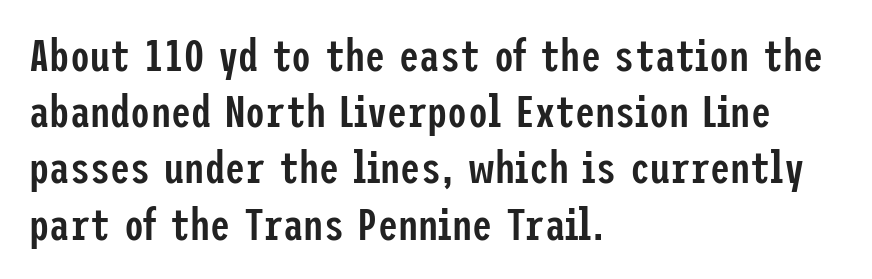
The image shows 45 px semibold, condensed sans-serif type, upright; set left-aligned, normal line spacing (1.25x), normal letter spacing, not underlined; low stroke contrast and a medium x-height.
